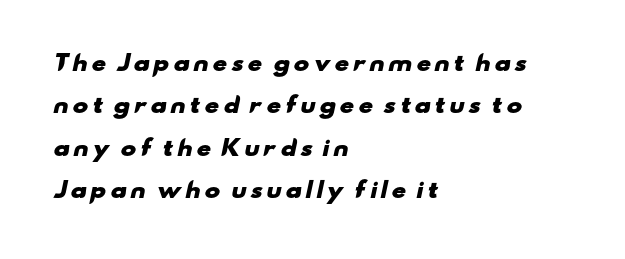
Q: Is the text bold? A: Yes.
Q: Is the text underlined? A: No.
Q: How is the paragraph aligned? A: Left-aligned.
Q: Is the spacing between lines tight, normal or loose? A: Loose.
